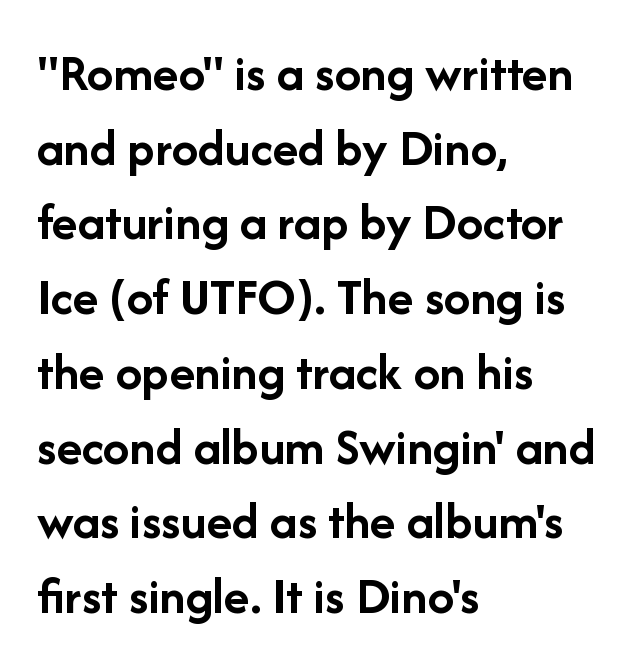
Q: Is the text bold? A: Yes.
Q: Is the text italic (slanted)? A: No, it is upright.
Q: Is the typeface a serif or a sans-serif typeface? A: Sans-serif.
Q: Is the text underlined? A: No.
Q: How is the paragraph aligned? A: Left-aligned.
Q: Is the spacing between letters normal or unusually wide? A: Normal.
Q: Is the spacing between lines tight, normal or loose? A: Normal.
Q: Width (condensed, normal, or wide)? A: Normal.
Q: Stroke contrast? A: Low.
Q: x-height? A: Medium.
Q: Monospaced? A: No.
